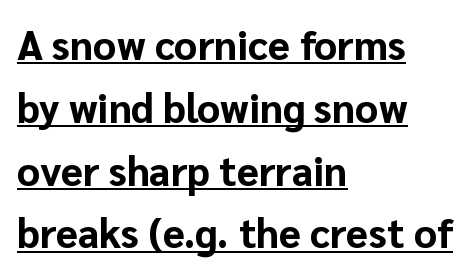
{"serif": "no", "italic": "no", "bold": "yes", "weight": "bold", "width": "normal", "stroke_contrast": "low", "x_height": "medium", "monospaced": "no", "underline": "yes", "align": "left", "line_spacing": "normal", "line_spacing_ratio": 1.57, "letter_spacing": "normal", "letter_spacing_em": 0.0, "glyph_px": 40}
